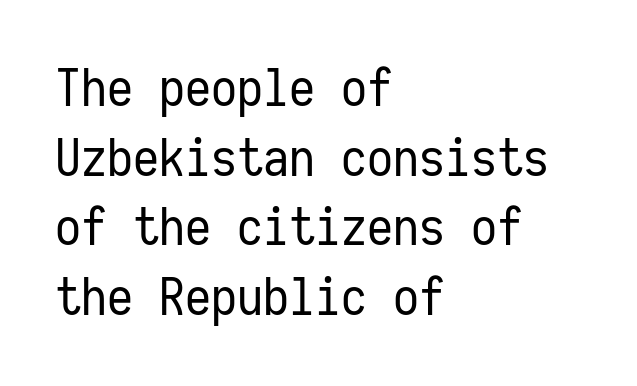
Q: Is the text bold? A: No.
Q: Is the text italic (slanted)? A: No, it is upright.
Q: Is the typeface a serif or a sans-serif typeface? A: Sans-serif.
Q: Is the text underlined? A: No.
Q: How is the paragraph aligned? A: Left-aligned.
Q: Is the spacing between letters normal or unusually wide? A: Normal.
Q: Is the spacing between lines tight, normal or loose? A: Normal.
Q: Width (condensed, normal, or wide)? A: Condensed.
Q: Stroke contrast? A: Low.
Q: x-height? A: Medium.
Q: Monospaced? A: Yes.
